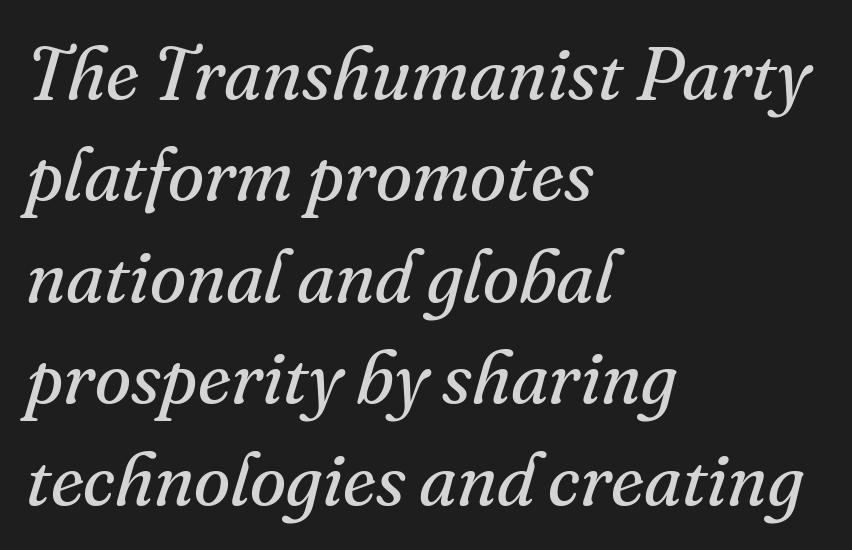
The image shows 74 px regular-weight serif type, italic (leaning right); set left-aligned, normal line spacing (1.37x), normal letter spacing, not underlined; medium stroke contrast and a small x-height.
